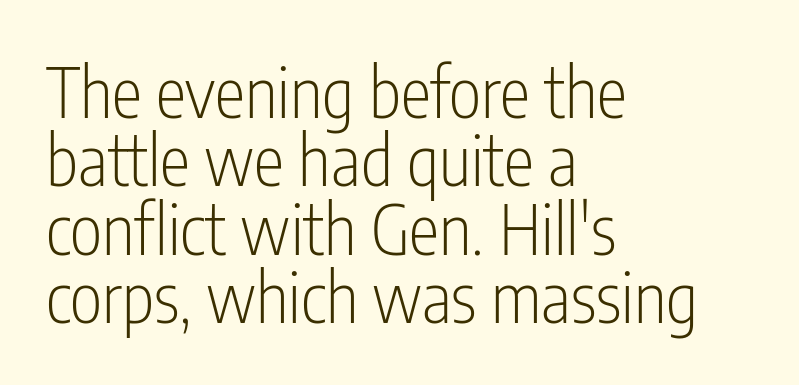
Q: Is the text bold? A: No.
Q: Is the text italic (slanted)? A: No, it is upright.
Q: Is the typeface a serif or a sans-serif typeface? A: Sans-serif.
Q: Is the text underlined? A: No.
Q: How is the paragraph aligned? A: Left-aligned.
Q: Is the spacing between letters normal or unusually wide? A: Normal.
Q: Is the spacing between lines tight, normal or loose? A: Tight.
Q: Width (condensed, normal, or wide)? A: Condensed.
Q: Stroke contrast? A: Low.
Q: x-height? A: Medium.
Q: Monospaced? A: No.
